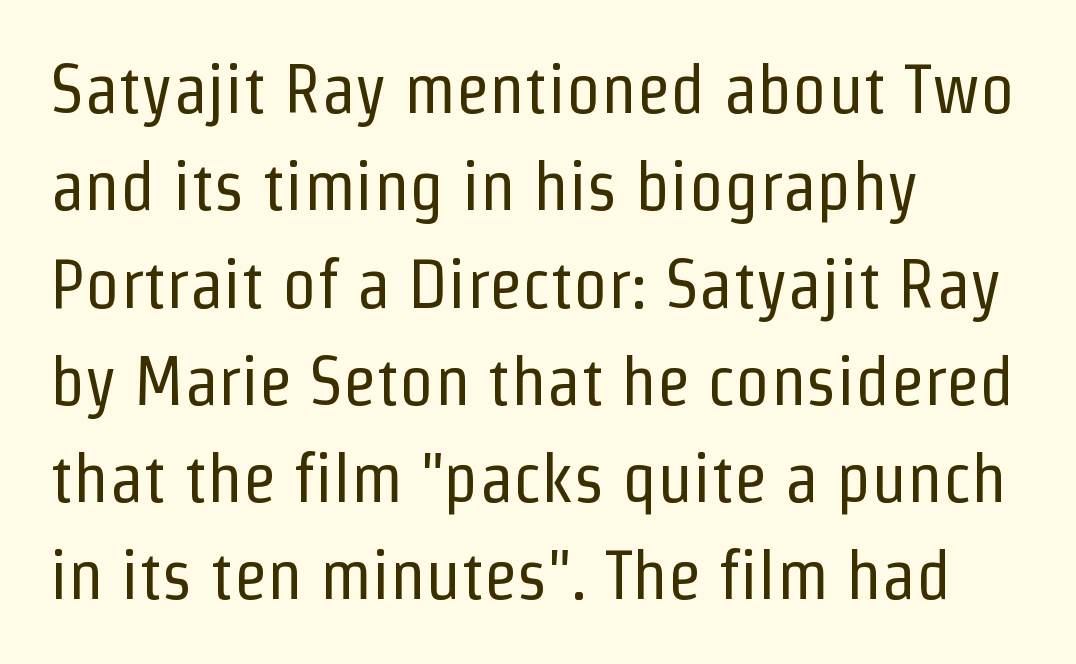
{"serif": "no", "italic": "no", "bold": "no", "weight": "regular", "width": "condensed", "stroke_contrast": "low", "x_height": "medium", "monospaced": "no", "underline": "no", "align": "left", "line_spacing": "normal", "line_spacing_ratio": 1.41, "letter_spacing": "normal", "letter_spacing_em": 0.0, "glyph_px": 69}
